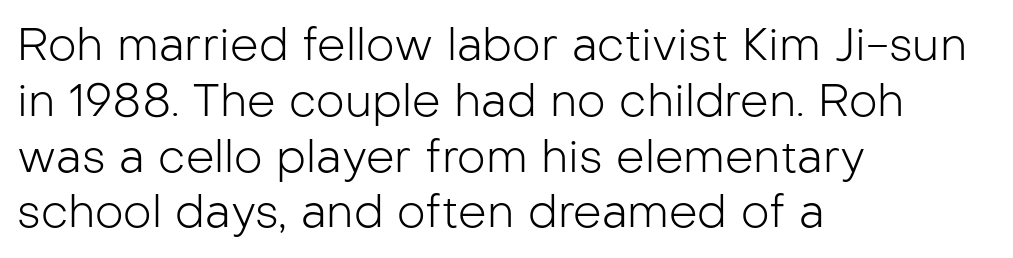
The image shows 45 px light sans-serif type, upright; set left-aligned, line spacing 1.24x, normal letter spacing, not underlined; low stroke contrast and a medium x-height.
